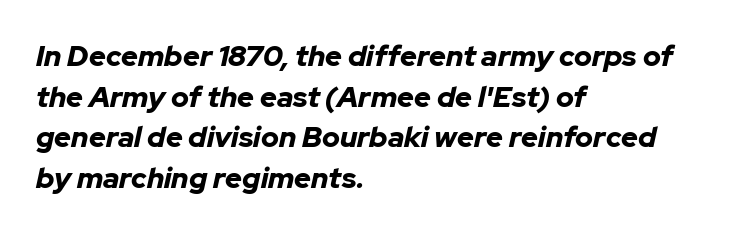
The image shows 29 px bold type, italic (leaning right); set left-aligned, normal line spacing (1.4x), normal letter spacing, not underlined; low stroke contrast and a medium x-height.
